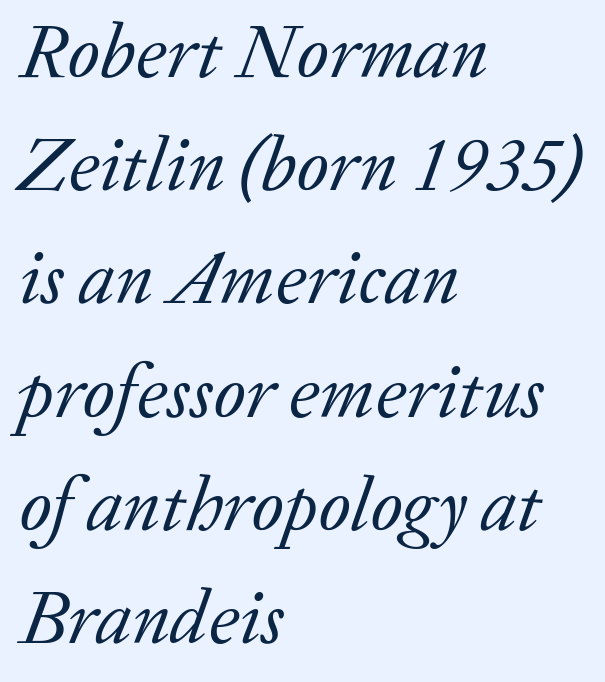
Q: Is the text bold? A: No.
Q: Is the text italic (slanted)? A: Yes, it leans right by about 20 degrees.
Q: Is the typeface a serif or a sans-serif typeface? A: Serif.
Q: Is the text underlined? A: No.
Q: How is the paragraph aligned? A: Left-aligned.
Q: Is the spacing between letters normal or unusually wide? A: Normal.
Q: Is the spacing between lines tight, normal or loose? A: Normal.
Q: Width (condensed, normal, or wide)? A: Normal.
Q: Stroke contrast? A: Low.
Q: x-height? A: Medium.
Q: Monospaced? A: No.
